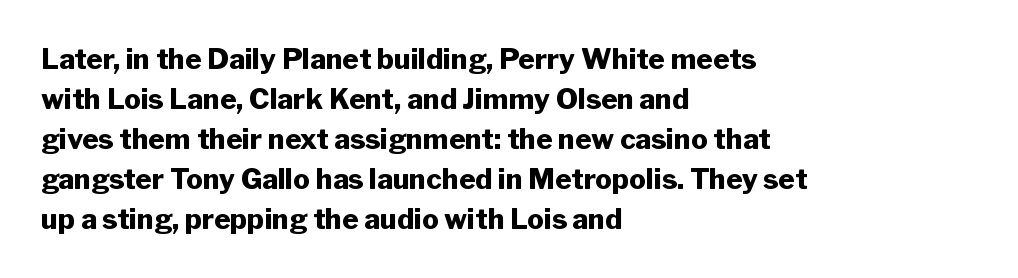
Q: Is the text bold? A: Yes.
Q: Is the text italic (slanted)? A: No, it is upright.
Q: Is the typeface a serif or a sans-serif typeface? A: Sans-serif.
Q: Is the text underlined? A: No.
Q: How is the paragraph aligned? A: Left-aligned.
Q: Is the spacing between letters normal or unusually wide? A: Normal.
Q: Is the spacing between lines tight, normal or loose? A: Normal.
Q: Width (condensed, normal, or wide)? A: Normal.
Q: Stroke contrast? A: Low.
Q: x-height? A: Medium.
Q: Monospaced? A: No.
